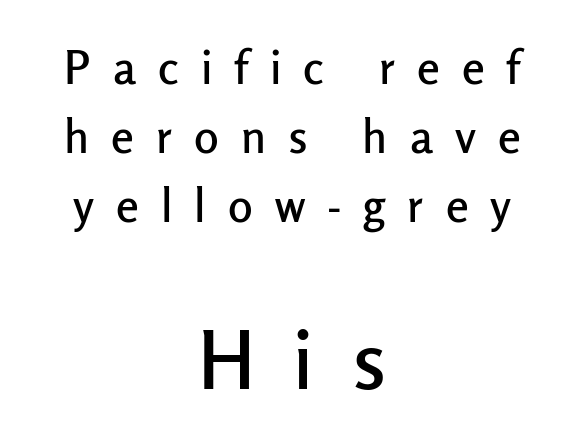
{"serif": "no", "italic": "no", "width": "normal", "stroke_contrast": "low", "x_height": "medium", "monospaced": "no", "underline": "no", "align": "center", "line_spacing": "normal", "line_spacing_ratio": 1.5, "letter_spacing": "wide", "letter_spacing_em": 0.48, "larger_block": "second", "size_ratio": 1.74, "glyph_px": 80}
